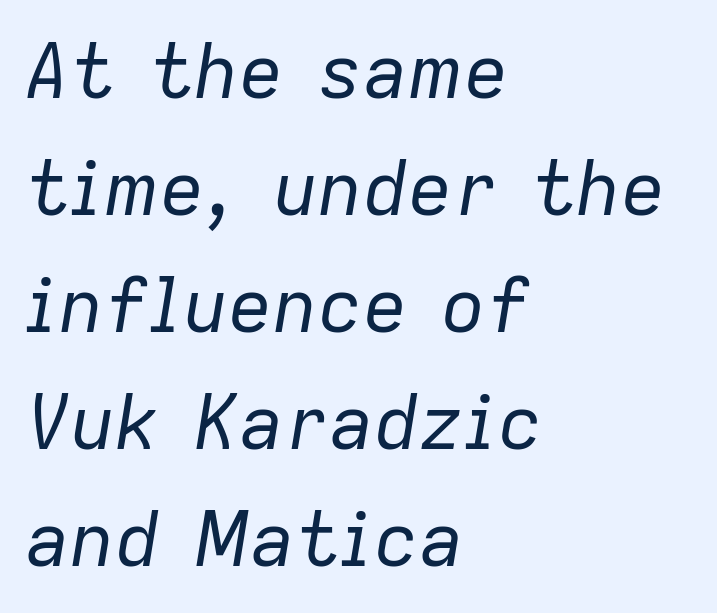
Q: Is the text bold? A: No.
Q: Is the text italic (slanted)? A: Yes, it leans right by about 9 degrees.
Q: Is the text underlined? A: No.
Q: How is the paragraph aligned? A: Left-aligned.
Q: Is the spacing between letters normal or unusually wide? A: Normal.
Q: Is the spacing between lines tight, normal or loose? A: Normal.
Q: Width (condensed, normal, or wide)? A: Normal.
Q: Stroke contrast? A: Low.
Q: x-height? A: Medium.
Q: Monospaced? A: No.
